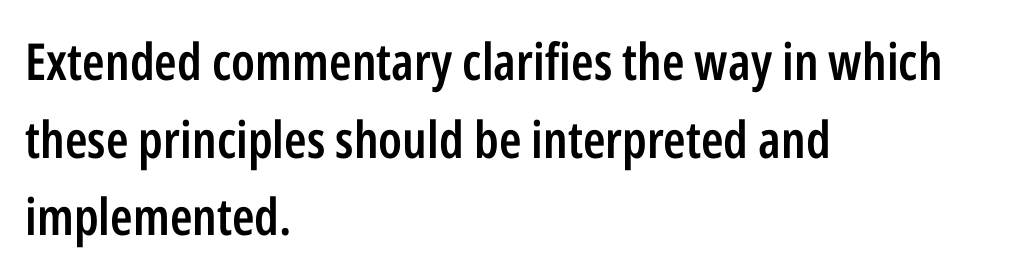
{"serif": "no", "italic": "no", "bold": "semi", "weight": "semibold", "width": "condensed", "stroke_contrast": "low", "x_height": "medium", "monospaced": "no", "underline": "no", "align": "left", "line_spacing": "normal", "line_spacing_ratio": 1.52, "letter_spacing": "normal", "letter_spacing_em": 0.0, "glyph_px": 51}
